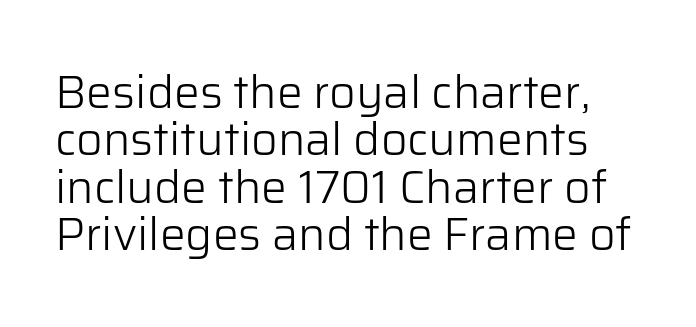
The image shows 46 px light sans-serif type, upright; set tight line spacing (1.03x), normal letter spacing, not underlined; low stroke contrast and a medium x-height.
